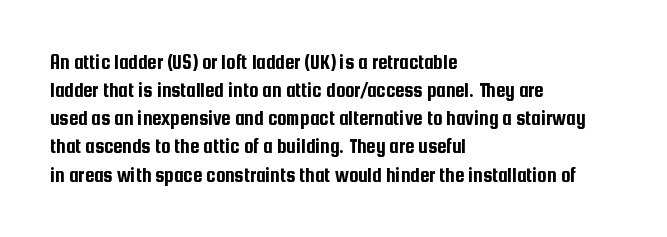
Teacher's note: observe the even left margin — that is flush-left alignment. No italicization has been applied; the sample stays upright. Clear beneath every line of the passage. Honestly, the letter spacing is just normal — you wouldn't notice it. A typesetter would call this leading conventional body-copy spacing.
